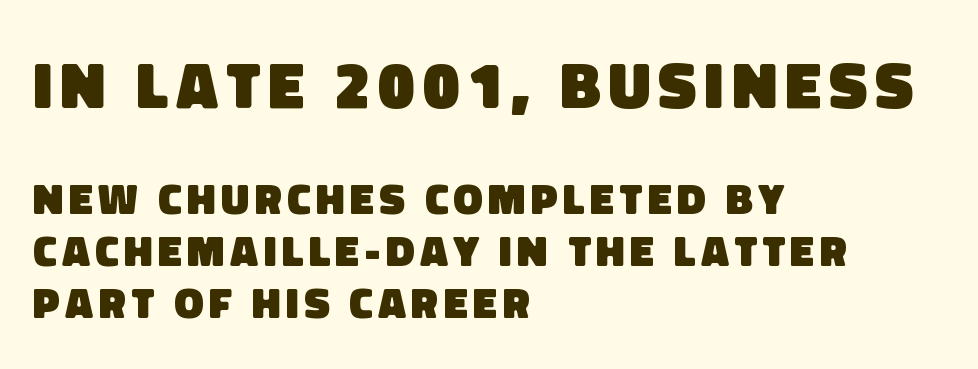
The characters display no serif detailing; their extremities are plain. Look at the stroke-to-counter ratio: heavy, a bold. The upper block of text is set noticeably larger than the block beneath it. Notice how the passage keeps a crisp vertical edge on the left only. The space directly below the letters is spotless.
